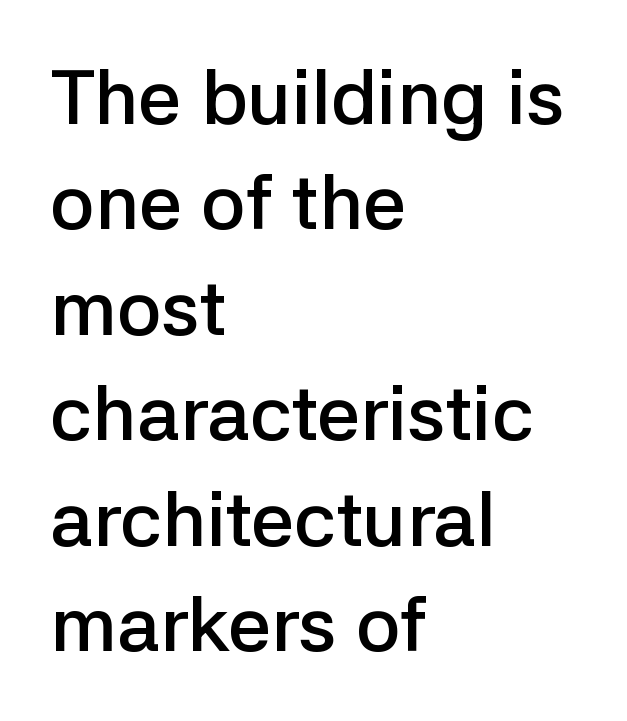
{"serif": "no", "italic": "no", "bold": "semi", "weight": "semibold", "width": "normal", "stroke_contrast": "low", "x_height": "medium", "monospaced": "no", "underline": "no", "align": "left", "line_spacing": "normal", "line_spacing_ratio": 1.37, "letter_spacing": "normal", "letter_spacing_em": 0.0, "glyph_px": 77}
